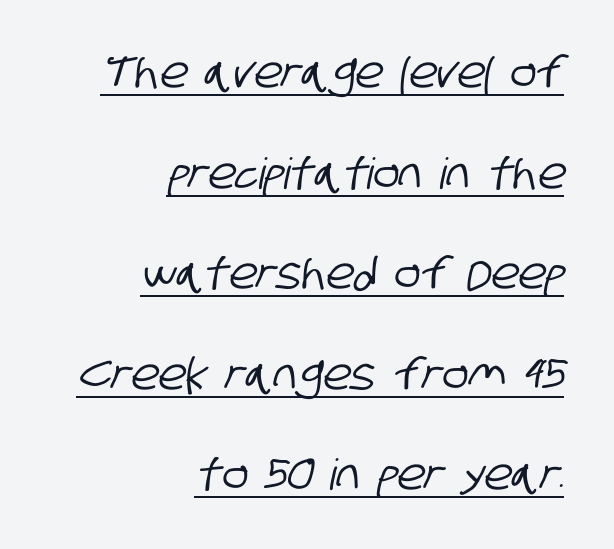
Leading: increased. Between one letter and the next there's only the usual sliver of space. If you drew a ruler down the right edge, every line would touch it. Every word sits above its own underline. Are there feet on the stems? There aren't — it's a sans. The rendering uses natural spacing where letterforms have individual widths.
